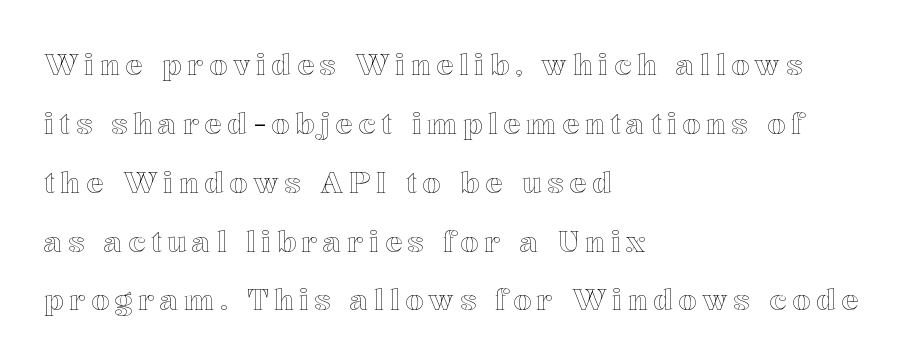
A roman cut, with each character standing at attention. Is there much room between lines? Yes — plenty of vertical air separates them. Is the block centered? No — it sits flush against the left margin. You could not count columns in this text — the font is proportionally spaced. Check under the words: just untouched page.
